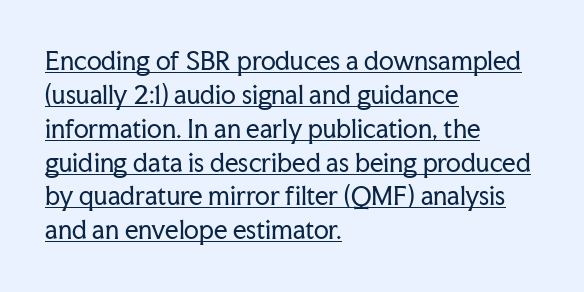
{"italic": "no", "bold": "no", "underline": "yes", "align": "left", "line_spacing": "normal", "line_spacing_ratio": 1.41, "letter_spacing": "normal", "letter_spacing_em": 0.0, "glyph_px": 24}
